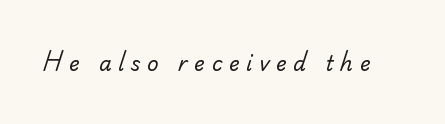
Rule under the text: the space is simply empty. The letters are spread apart with noticeably loose tracking. Bold? No — there's no thickening of the strokes.
